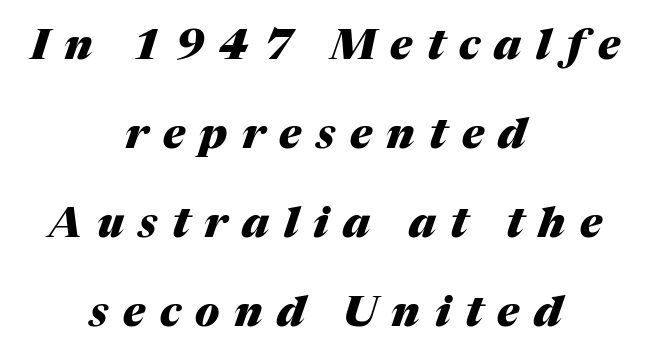
The image shows 42 px heavy type, italic (leaning right); set centered, loose line spacing (2.12x), unusually wide letter spacing (+0.35 em), not underlined; medium stroke contrast and a medium x-height.
